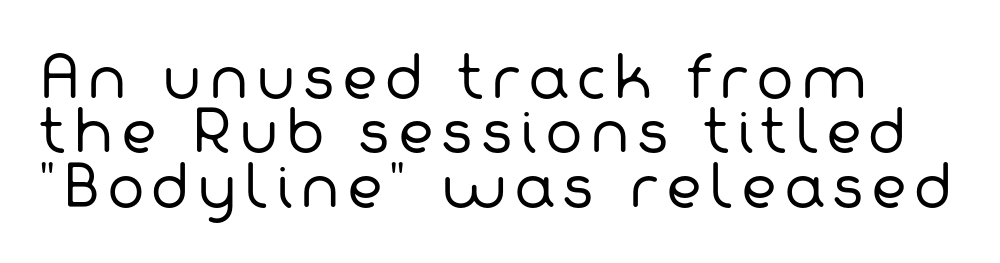
{"serif": "no", "bold": "no", "weight": "regular", "width": "normal", "stroke_contrast": "low", "x_height": "medium", "monospaced": "no", "underline": "no", "align": "left", "line_spacing": "tight", "line_spacing_ratio": 0.97, "glyph_px": 56}
